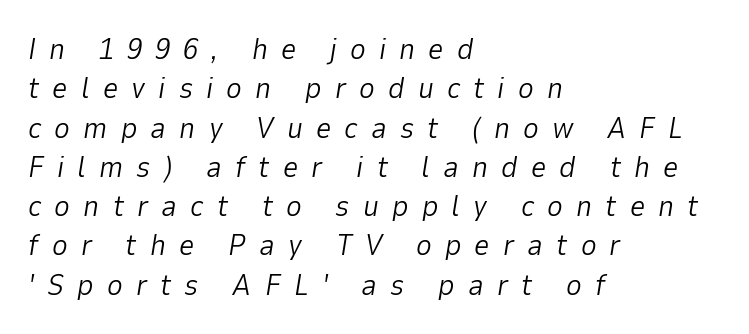
The letters are slanted; this is an italic face. Does extra space separate the letters? Yes, quite a lot of it. Honestly, there is no underline to notice here at all. A typesetter would call this leading conventional body-copy spacing. Each letter keeps its own natural width here, so spacing adapts to shape.
